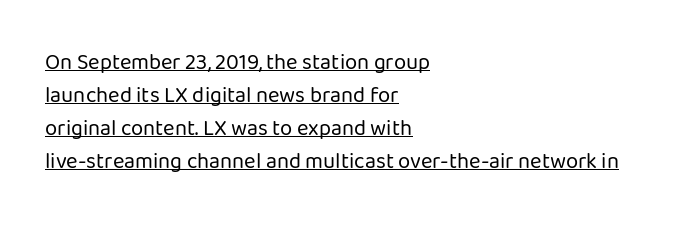
The image shows 22 px text type, upright; set left-aligned, normal line spacing (1.5x), normal letter spacing, underlined.
